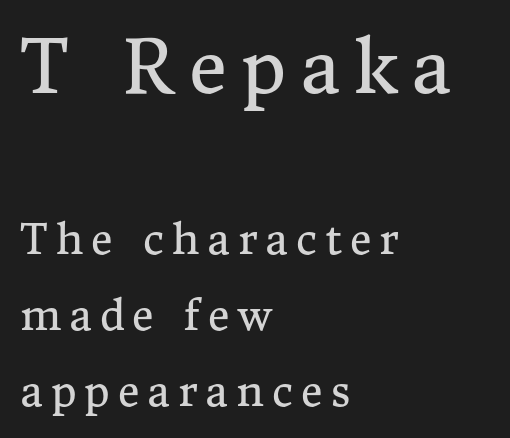
The image shows 74 px regular-weight serif type, upright; set left-aligned, line spacing 1.8x, not underlined; the first (top) block is 1.76x larger; medium stroke contrast and a medium x-height.
